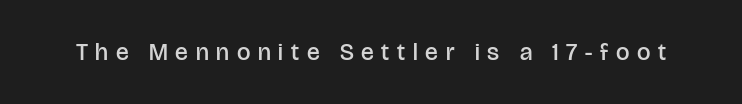
The specimen reads as upright at a glance. In terms of letterspacing, this is a distinctly airy, spread setting. These lines carry some extra weight — a demibold, not a full bold. Lines of text with bare space underneath.
